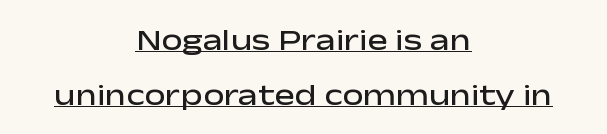
{"serif": "no", "italic": "no", "bold": "semi", "weight": "semibold", "width": "wide", "stroke_contrast": "low", "x_height": "medium", "monospaced": "no", "underline": "yes", "align": "center", "line_spacing_ratio": 1.83, "letter_spacing": "normal", "letter_spacing_em": 0.0, "glyph_px": 30}
